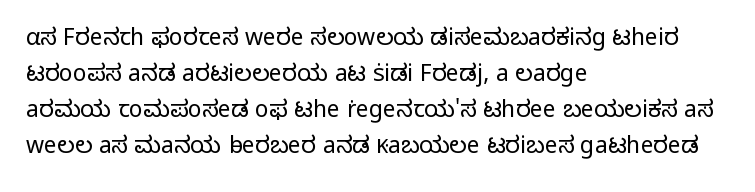
{"italic": "no", "bold": "no", "underline": "no", "align": "left", "line_spacing": "normal", "line_spacing_ratio": 1.56, "letter_spacing": "normal", "letter_spacing_em": 0.0, "glyph_px": 23}
